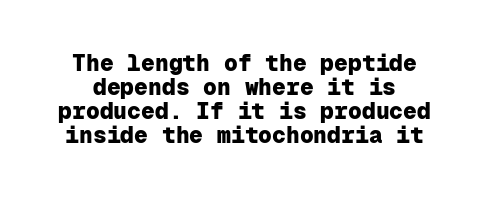
This is the regular roman posture of the typeface. If you measured baseline to baseline, you'd find a short distance. The area under the type is left untouched. This rendering leaves character spacing at its baseline value.
